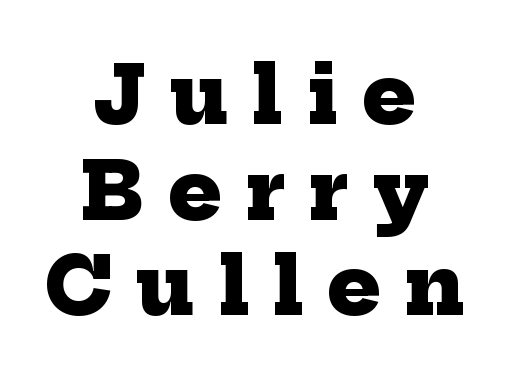
The image shows 79 px heavy serif type; set centered, line spacing 1.21x, unusually wide letter spacing (+0.31 em), not underlined; low stroke contrast and a medium x-height.
